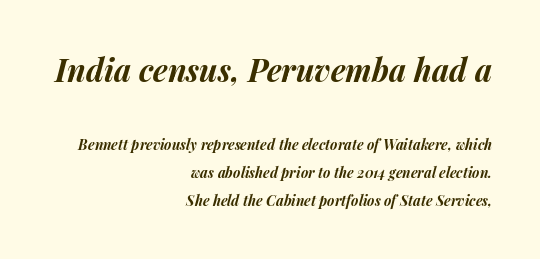
Q: Is the text bold? A: Yes.
Q: Is the text italic (slanted)? A: Yes, it leans right by about 14 degrees.
Q: Is the text underlined? A: No.
Q: How is the paragraph aligned? A: Right-aligned.
Q: Is the spacing between letters normal or unusually wide? A: Normal.
Q: Is the spacing between lines tight, normal or loose? A: Loose.
Q: Which block of text is set in a larger size, the first (top) or the second (bottom)? A: The first (top) one.
Q: Width (condensed, normal, or wide)? A: Normal.
Q: Stroke contrast? A: Medium.
Q: x-height? A: Medium.
Q: Monospaced? A: No.
